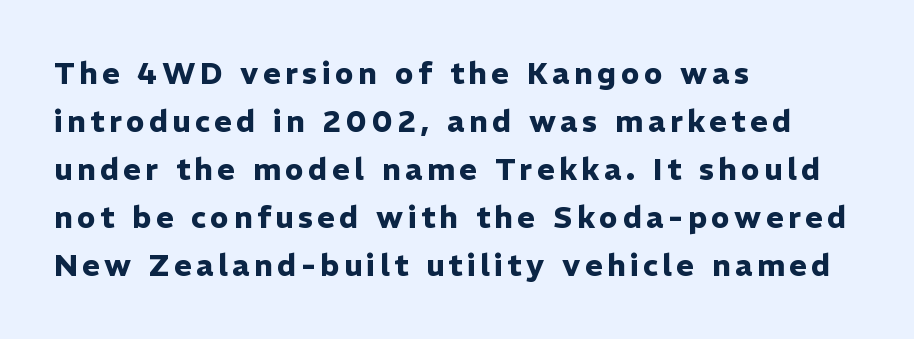
{"serif": "no", "italic": "no", "bold": "yes", "weight": "heavy", "width": "normal", "stroke_contrast": "low", "x_height": "medium", "monospaced": "no", "underline": "no", "align": "left", "line_spacing": "normal", "line_spacing_ratio": 1.6, "glyph_px": 30}
